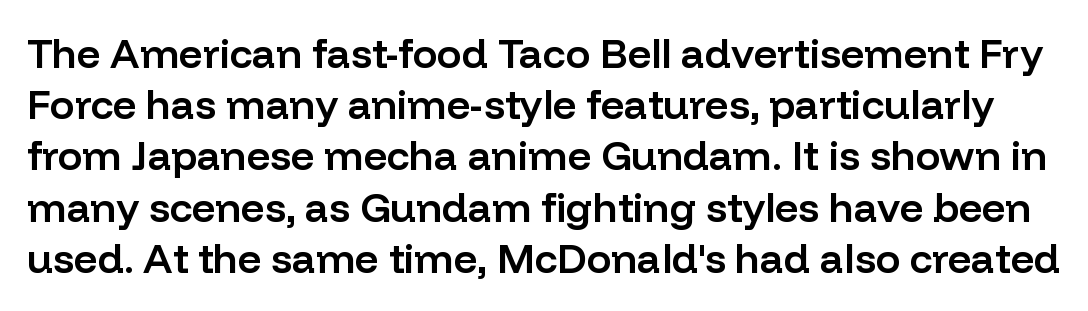
Q: Is the text bold? A: Semi-bold.
Q: Is the text italic (slanted)? A: No, it is upright.
Q: Is the typeface a serif or a sans-serif typeface? A: Sans-serif.
Q: Is the text underlined? A: No.
Q: Is the spacing between letters normal or unusually wide? A: Normal.
Q: Is the spacing between lines tight, normal or loose? A: Normal.
Q: Width (condensed, normal, or wide)? A: Normal.
Q: Stroke contrast? A: Low.
Q: x-height? A: Medium.
Q: Monospaced? A: No.
